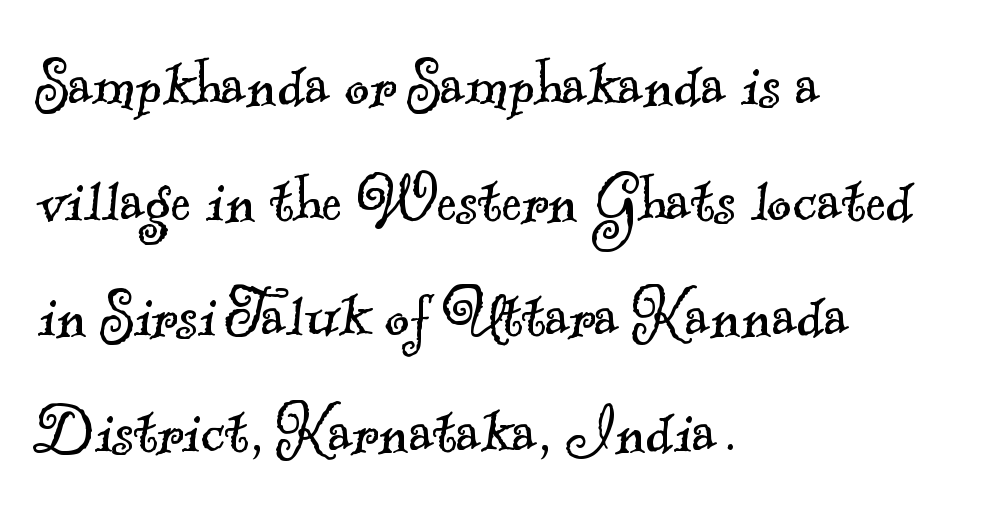
{"serif": "yes", "bold": "no", "weight": "light", "width": "normal", "x_height": "small", "monospaced": "no", "underline": "no", "align": "left", "line_spacing": "normal", "line_spacing_ratio": 1.52, "letter_spacing": "normal", "letter_spacing_em": 0.0, "glyph_px": 76}
